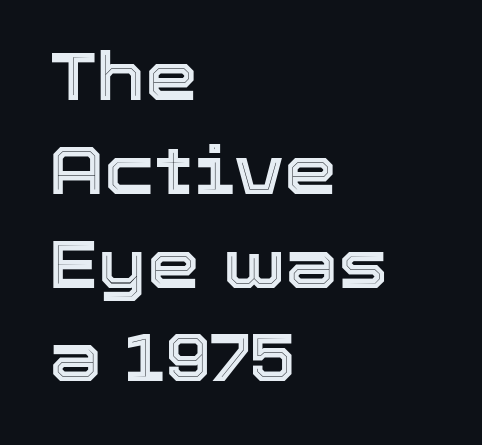
Quick note: not italic, upright. Unmarked baselines from the first word to the last. Quick note: interline space is typical. This sample is left-justified, so line endings fall wherever the words run out. The face used here is proportionally spaced, like ordinary book or web type. Glyph-to-glyph distance matches everyday printed text.
